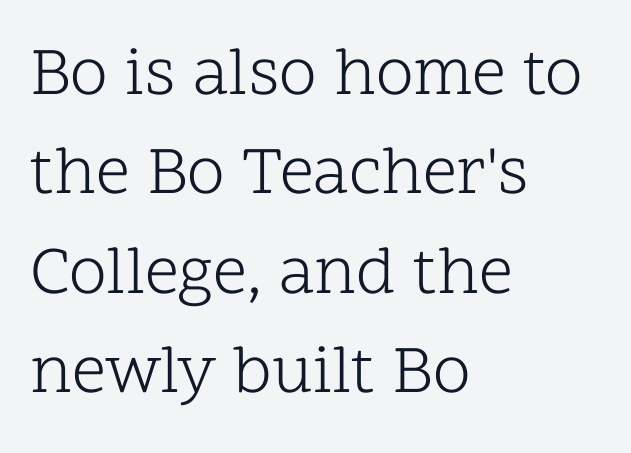
The image shows 68 px light serif type, upright; set left-aligned, normal line spacing (1.46x), normal letter spacing, not underlined; low stroke contrast and a medium x-height.
